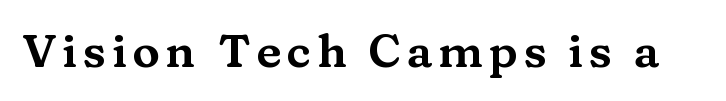
Q: Is the text italic (slanted)? A: No, it is upright.
Q: Is the typeface a serif or a sans-serif typeface? A: Serif.
Q: Is the text underlined? A: No.
Q: Width (condensed, normal, or wide)? A: Wide.
Q: Stroke contrast? A: Medium.
Q: x-height? A: Medium.
Q: Monospaced? A: No.
